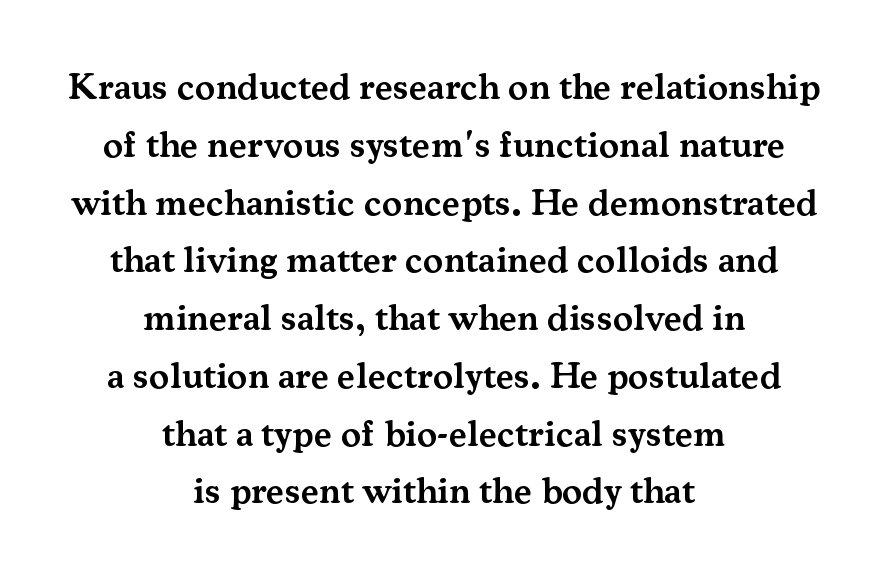
The image shows 38 px semibold serif type, upright; set centered, normal line spacing (1.52x), normal letter spacing, not underlined; medium stroke contrast and a small x-height.
